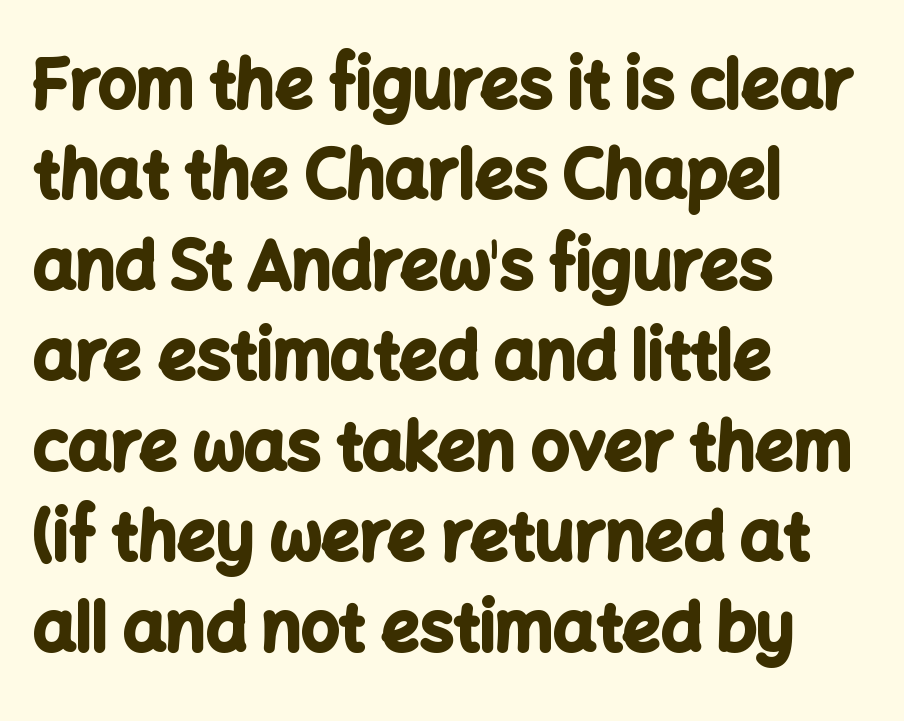
Q: Is the text bold? A: Yes.
Q: Is the text italic (slanted)? A: No, it is upright.
Q: Is the typeface a serif or a sans-serif typeface? A: Sans-serif.
Q: Is the text underlined? A: No.
Q: How is the paragraph aligned? A: Left-aligned.
Q: Is the spacing between letters normal or unusually wide? A: Normal.
Q: Is the spacing between lines tight, normal or loose? A: Normal.
Q: Width (condensed, normal, or wide)? A: Normal.
Q: Stroke contrast? A: Low.
Q: x-height? A: Medium.
Q: Monospaced? A: No.
